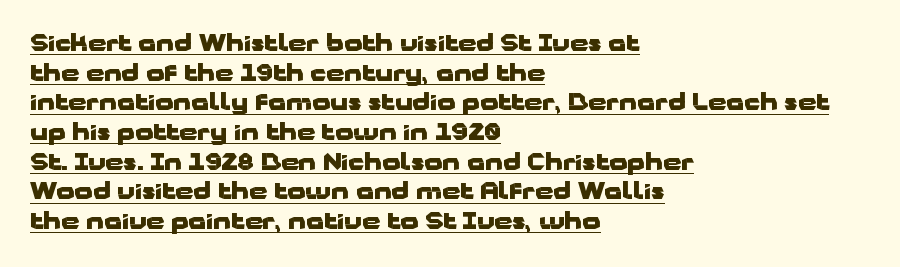
{"italic": "no", "bold": "yes", "underline": "yes", "align": "left", "line_spacing": "normal", "line_spacing_ratio": 1.29, "letter_spacing": "normal", "letter_spacing_em": 0.0, "glyph_px": 23}
